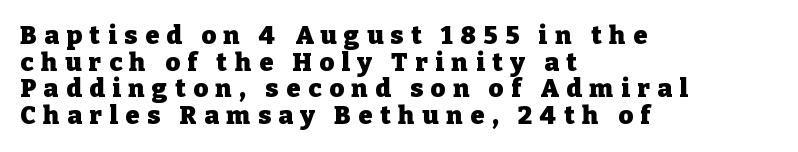
Q: Is the text bold? A: Yes.
Q: Is the text italic (slanted)? A: No, it is upright.
Q: Is the text underlined? A: No.
Q: How is the paragraph aligned? A: Left-aligned.
Q: Is the spacing between letters normal or unusually wide? A: Unusually wide.
Q: Is the spacing between lines tight, normal or loose? A: Tight.
